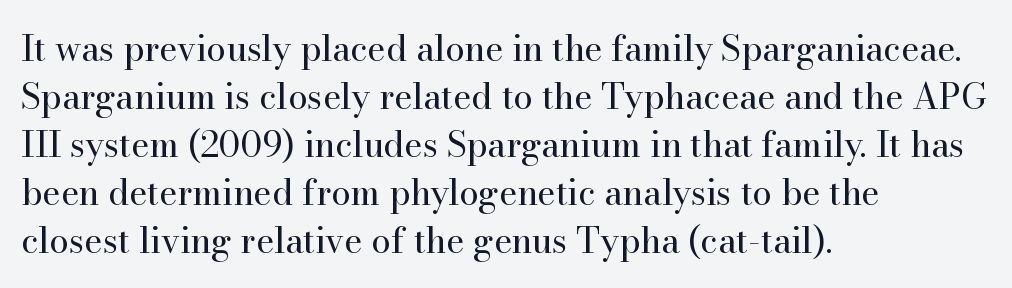
Q: Is the text bold? A: No.
Q: Is the text italic (slanted)? A: No, it is upright.
Q: Is the typeface a serif or a sans-serif typeface? A: Serif.
Q: Is the text underlined? A: No.
Q: How is the paragraph aligned? A: Left-aligned.
Q: Is the spacing between letters normal or unusually wide? A: Normal.
Q: Is the spacing between lines tight, normal or loose? A: Normal.
Q: Width (condensed, normal, or wide)? A: Normal.
Q: Stroke contrast? A: High.
Q: x-height? A: Small.
Q: Monospaced? A: No.
